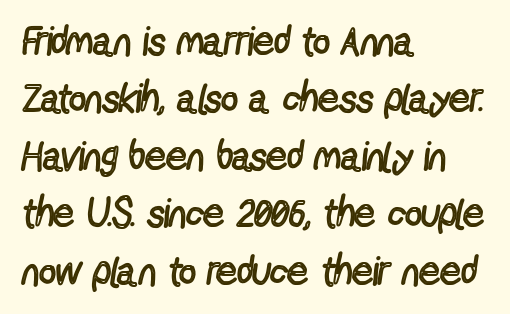
Q: Is the text bold? A: No.
Q: Is the typeface a serif or a sans-serif typeface? A: Sans-serif.
Q: Is the text underlined? A: No.
Q: How is the paragraph aligned? A: Left-aligned.
Q: Is the spacing between letters normal or unusually wide? A: Normal.
Q: Is the spacing between lines tight, normal or loose? A: Normal.
Q: Width (condensed, normal, or wide)? A: Condensed.
Q: x-height? A: Medium.
Q: Monospaced? A: No.
